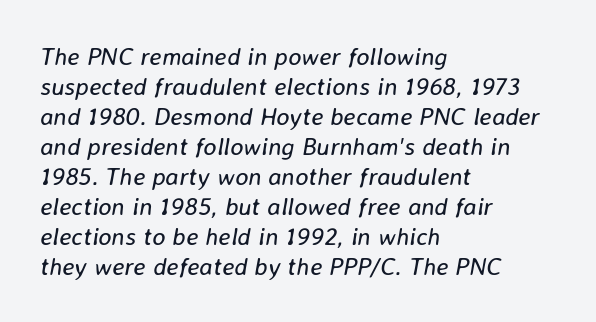
The letterforms sit at book weight or below. The space directly below the letters is spotless. The paragraph shown leans on its left margin. Does the lettering tilt? It does — this is italic. Does extra space separate the letters? No, they use regular spacing.
